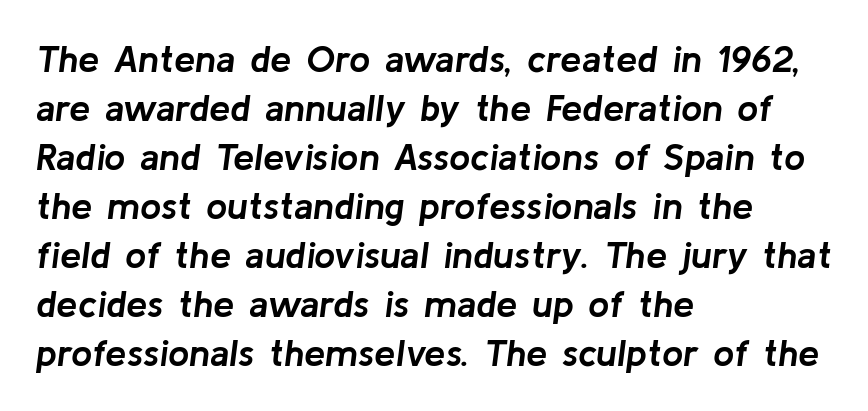
Q: Is the text bold? A: Yes.
Q: Is the text italic (slanted)? A: Yes, it leans right by about 8 degrees.
Q: Is the text underlined? A: No.
Q: How is the paragraph aligned? A: Left-aligned.
Q: Is the spacing between letters normal or unusually wide? A: Normal.
Q: Is the spacing between lines tight, normal or loose? A: Normal.
Q: Width (condensed, normal, or wide)? A: Normal.
Q: Stroke contrast? A: Low.
Q: x-height? A: Medium.
Q: Monospaced? A: No.
